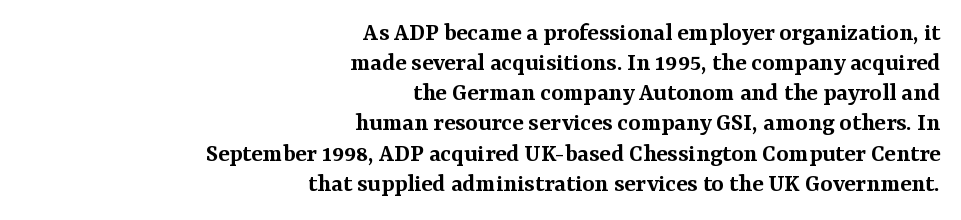
Q: Is the text bold? A: Semi-bold.
Q: Is the text italic (slanted)? A: No, it is upright.
Q: Is the text underlined? A: No.
Q: How is the paragraph aligned? A: Right-aligned.
Q: Is the spacing between letters normal or unusually wide? A: Normal.
